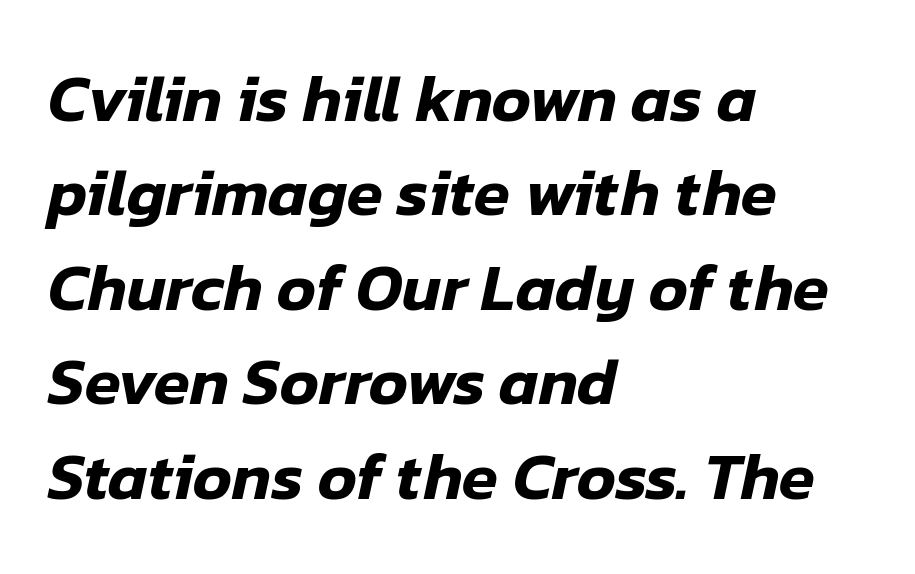
You could not count columns in this text — the font is proportionally spaced. Which margin do the lines hug? The left one — the right edge is uneven. Observe the lean: these are italic letterforms. Characters follow at the spacing the type designer built in.
